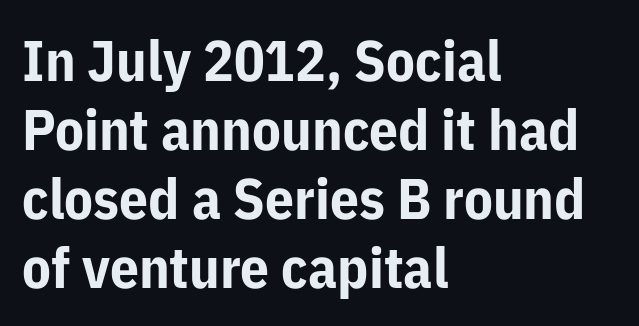
The letters stand straight up with perfectly vertical stems. Alignment: flush left. Is the letter spacing exaggerated? No — it looks like the ordinary default. The typesetting leans heavy: a genuine bold. The strip under each line holds only bare page. Proportional: the letters do not fall into vertical columns.
